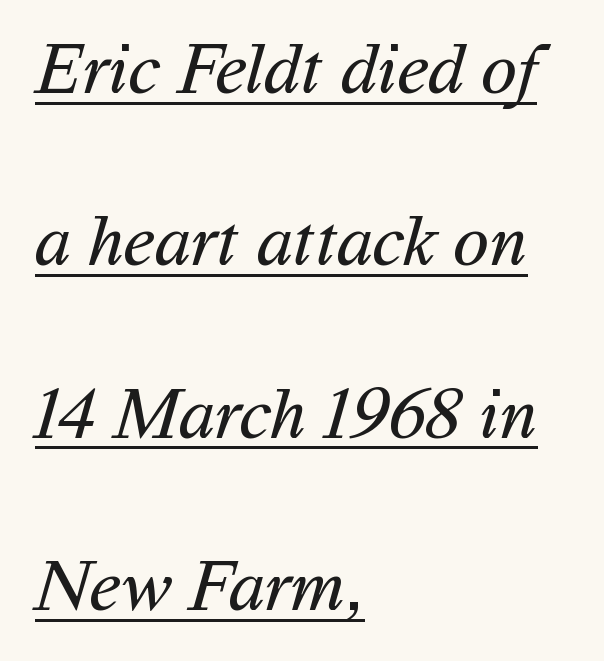
Line beginnings align vertically; line endings do not. What's the leading like? Stretched, with rows far apart. Students, note that the glyphs here touch the page at normal intervals. You could not count columns in this text — the font is proportionally spaced. These characters rest on top of a visible drawn line.
